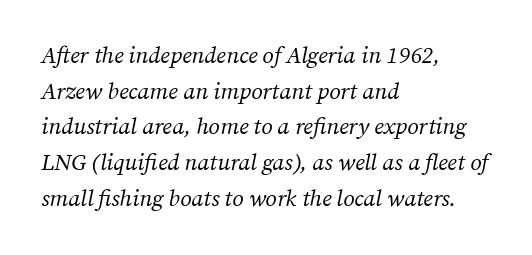
{"italic": "yes", "lean": "right", "slant_degrees": 12, "bold": "no", "underline": "no", "align": "left", "line_spacing": "normal", "line_spacing_ratio": 1.55, "letter_spacing": "normal", "letter_spacing_em": 0.0, "glyph_px": 23}
